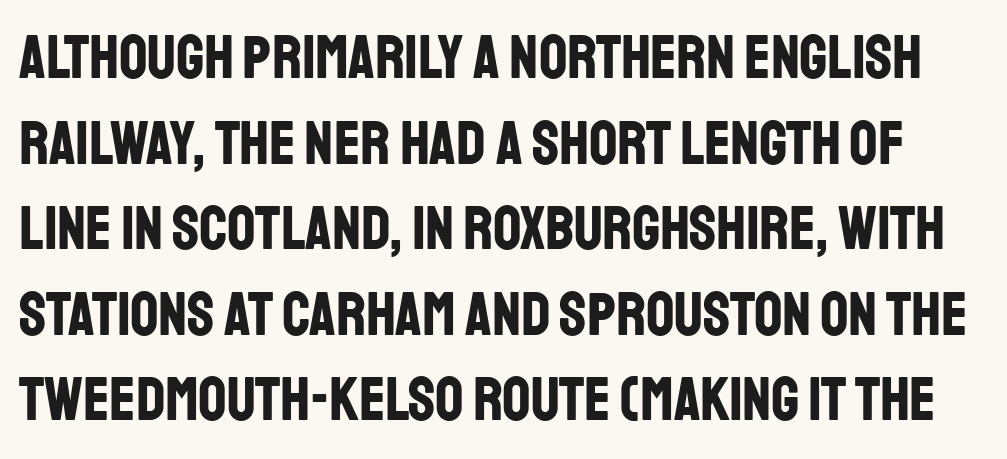
{"serif": "no", "italic": "no", "bold": "yes", "weight": "bold", "width": "condensed", "stroke_contrast": "low", "x_height": "large", "monospaced": "no", "underline": "no", "line_spacing": "normal", "line_spacing_ratio": 1.38, "letter_spacing": "normal", "letter_spacing_em": 0.0, "glyph_px": 62}
